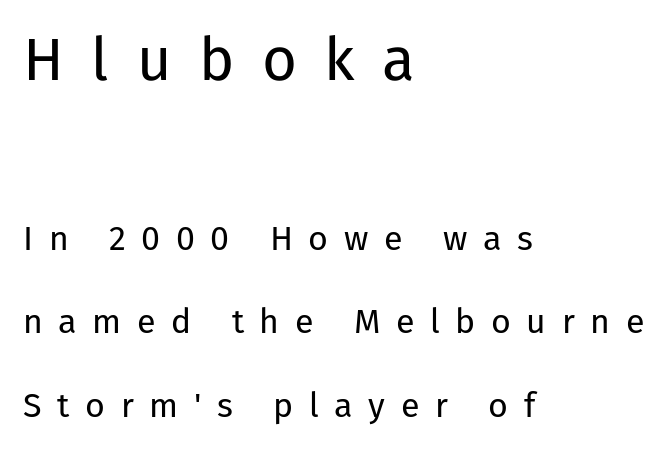
You can tell it's not italic because the verticals are truly vertical. The font sits on the lighter half of the weight spectrum, regular included. Check where the strokes stop: nothing finishes them off — pure sans. The rendering uses a large line-height, opening up the rows.
